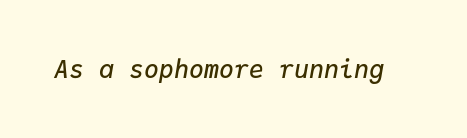
As a designer I'd log this as weight 600, semibold. The letterforms sit shoulder to shoulder at normal distance. The string is rendered with underlining switched off. The letters are slanted; this is an italic face.
